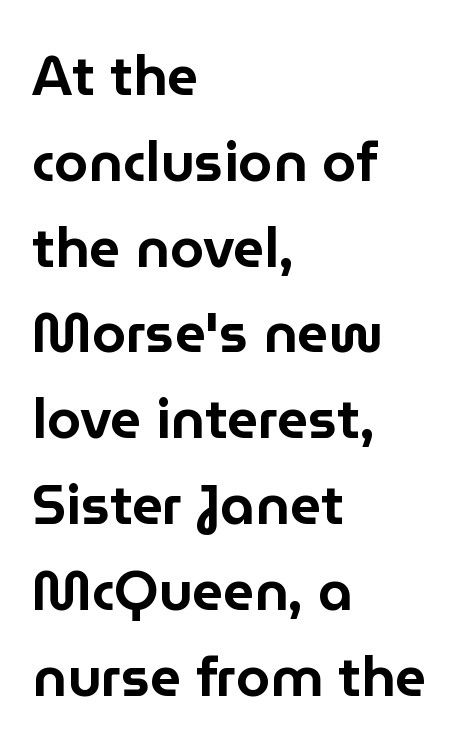
Q: Is the text italic (slanted)? A: No, it is upright.
Q: Is the typeface a serif or a sans-serif typeface? A: Sans-serif.
Q: Is the text underlined? A: No.
Q: How is the paragraph aligned? A: Left-aligned.
Q: Is the spacing between letters normal or unusually wide? A: Normal.
Q: Is the spacing between lines tight, normal or loose? A: Normal.
Q: Width (condensed, normal, or wide)? A: Normal.
Q: Stroke contrast? A: Low.
Q: x-height? A: Medium.
Q: Monospaced? A: No.
